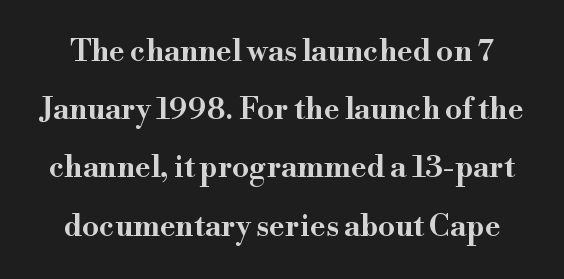
{"serif": "yes", "italic": "no", "width": "wide", "stroke_contrast": "high", "x_height": "small", "monospaced": "no", "underline": "no", "line_spacing": "loose", "line_spacing_ratio": 1.94, "letter_spacing": "normal", "letter_spacing_em": 0.0, "glyph_px": 30}
